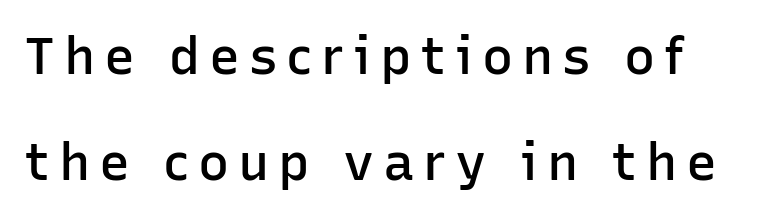
{"serif": "no", "italic": "no", "bold": "semi", "weight": "semibold", "width": "normal", "stroke_contrast": "low", "x_height": "medium", "monospaced": "no", "underline": "no", "line_spacing": "loose", "line_spacing_ratio": 2.03, "glyph_px": 52}
